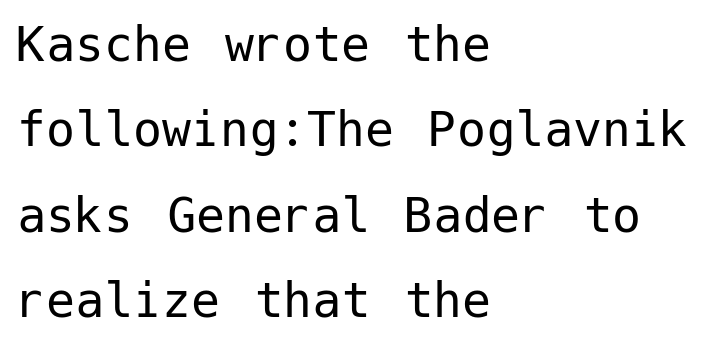
Every character sits straight up, as roman type does. Does the type have serifs? No, each stem ends abruptly. Characters follow at the spacing the type designer built in. Caption: face not bold, strokes unweighted.
